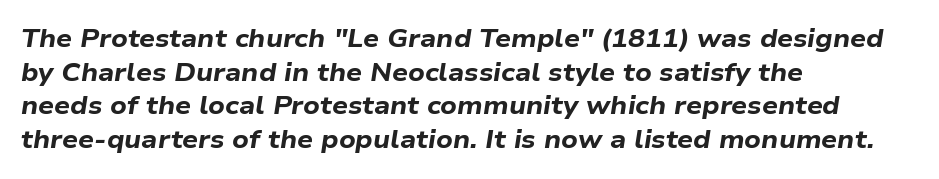
Q: Is the text bold? A: Yes.
Q: Is the text italic (slanted)? A: Yes, it leans right by about 9 degrees.
Q: Is the text underlined? A: No.
Q: How is the paragraph aligned? A: Left-aligned.
Q: Is the spacing between letters normal or unusually wide? A: Normal.
Q: Is the spacing between lines tight, normal or loose? A: Normal.
